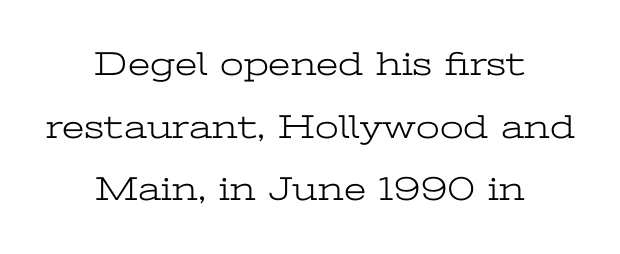
Q: Is the text bold? A: No.
Q: Is the text italic (slanted)? A: No, it is upright.
Q: Is the typeface a serif or a sans-serif typeface? A: Serif.
Q: Is the text underlined? A: No.
Q: How is the paragraph aligned? A: Centered.
Q: Is the spacing between letters normal or unusually wide? A: Normal.
Q: Width (condensed, normal, or wide)? A: Wide.
Q: Stroke contrast? A: Low.
Q: x-height? A: Medium.
Q: Monospaced? A: No.
